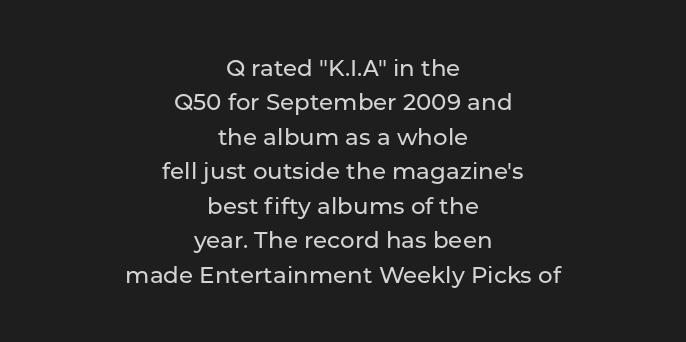
The image shows 23 px text type, upright; set centered, normal line spacing (1.5x), normal letter spacing, not underlined.
